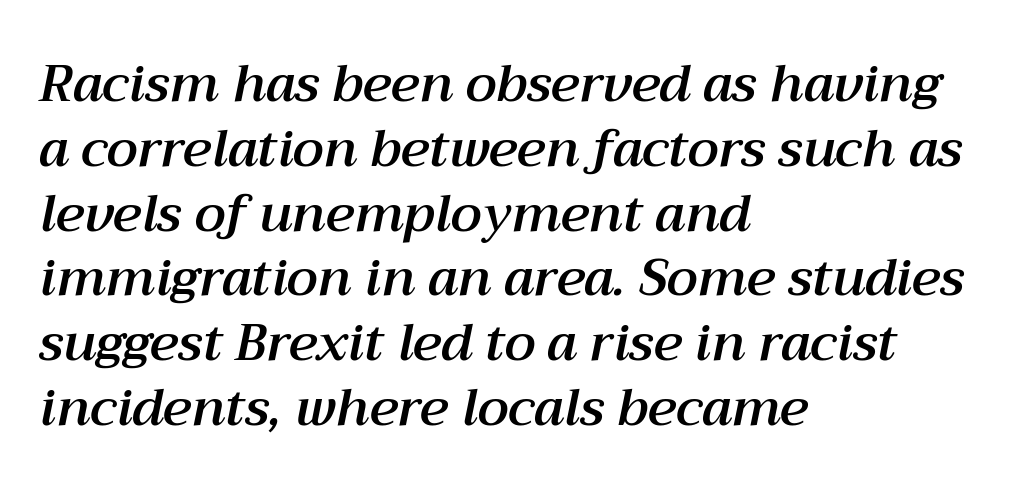
The strip under each line holds only bare page. The lettering tilts uniformly, giving the passage an italic look. Tracking value appears to be zero — textbook default spacing. Each letter keeps its own natural width here, so spacing adapts to shape. Vertically, the passage feels balanced, rows spaced as you'd expect. This sample is left-justified, so line endings fall wherever the words run out.
